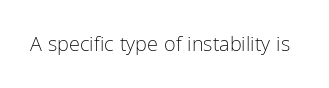
{"italic": "no", "bold": "no", "underline": "no", "letter_spacing": "normal", "letter_spacing_em": 0.0, "glyph_px": 20}
